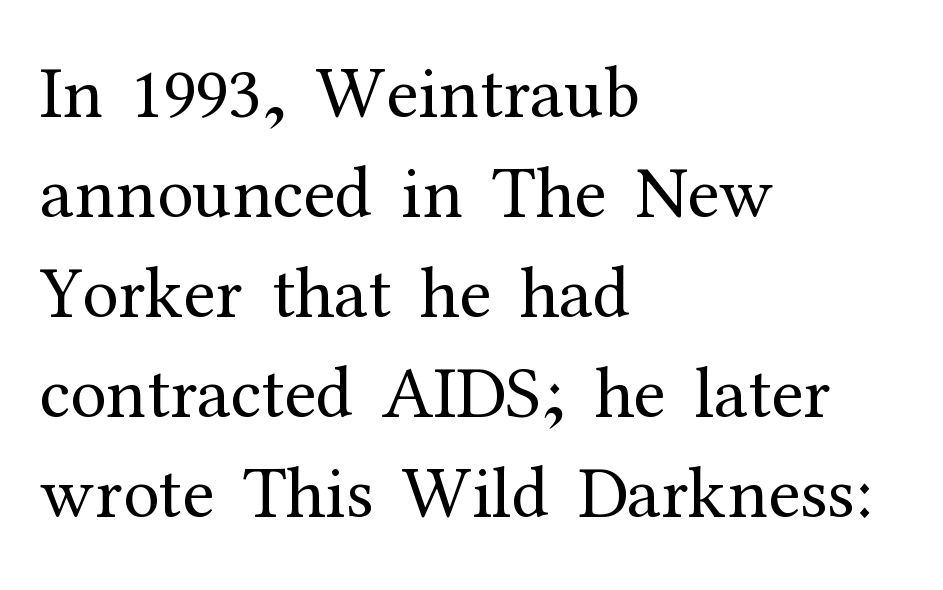
Q: Is the text bold? A: No.
Q: Is the text italic (slanted)? A: No, it is upright.
Q: Is the typeface a serif or a sans-serif typeface? A: Serif.
Q: Is the text underlined? A: No.
Q: How is the paragraph aligned? A: Left-aligned.
Q: Is the spacing between letters normal or unusually wide? A: Normal.
Q: Is the spacing between lines tight, normal or loose? A: Normal.
Q: Width (condensed, normal, or wide)? A: Normal.
Q: Stroke contrast? A: Medium.
Q: x-height? A: Medium.
Q: Monospaced? A: No.
